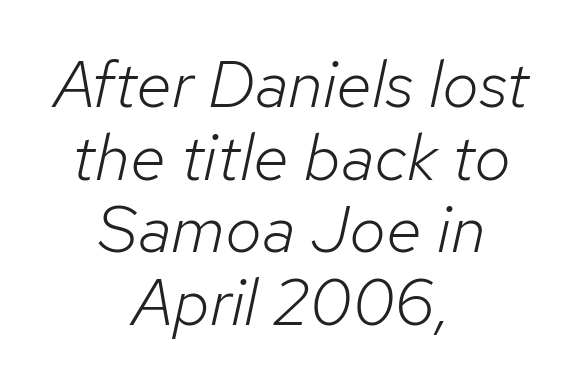
Compared with typical body copy, the letter spacing here is the same. Line starts and ends both wander, symmetrically. Looks like regular typesetting: each glyph gets only the width it needs. Words float on clear page, feet unadorned. In terms of posture, this sample is oblique.
